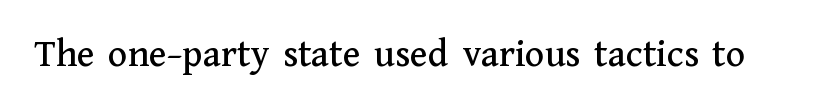
{"serif": "yes", "italic": "no", "width": "normal", "stroke_contrast": "medium", "x_height": "medium", "monospaced": "no", "underline": "no", "letter_spacing": "normal", "letter_spacing_em": 0.0, "glyph_px": 40}
